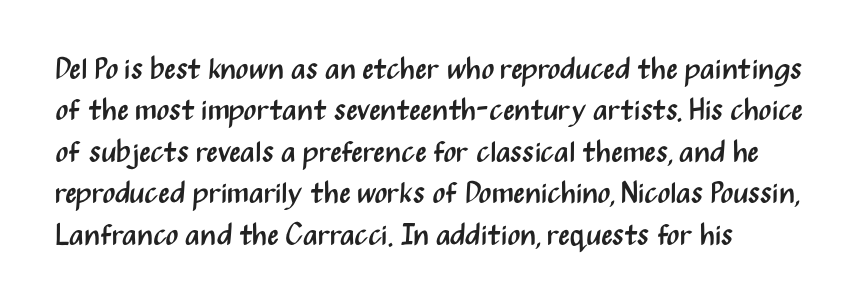
Does the lettering tilt? It doesn't — this is upright. The strokes carry an ordinary text weight at most. One glance says typical: line gaps are just what's usual. What kind of face is this? One without serifs — a sans.
